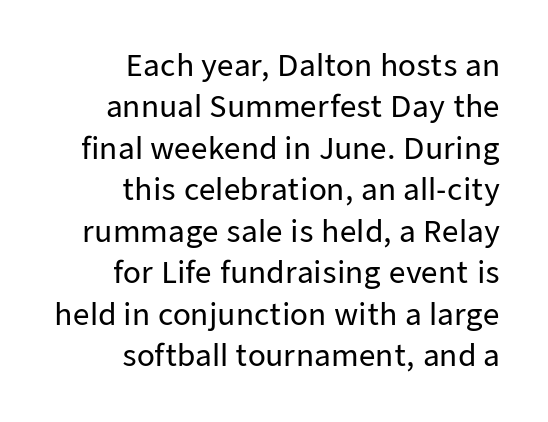
Q: Is the text italic (slanted)? A: No, it is upright.
Q: Is the typeface a serif or a sans-serif typeface? A: Sans-serif.
Q: Is the text underlined? A: No.
Q: How is the paragraph aligned? A: Right-aligned.
Q: Is the spacing between letters normal or unusually wide? A: Normal.
Q: Is the spacing between lines tight, normal or loose? A: Normal.
Q: Width (condensed, normal, or wide)? A: Normal.
Q: Stroke contrast? A: Low.
Q: x-height? A: Medium.
Q: Monospaced? A: No.
